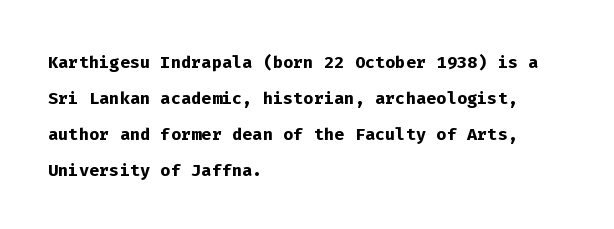
{"italic": "no", "bold": "yes", "underline": "no", "align": "left", "line_spacing": "normal", "line_spacing_ratio": 1.5, "letter_spacing": "normal", "letter_spacing_em": 0.0, "glyph_px": 24}
